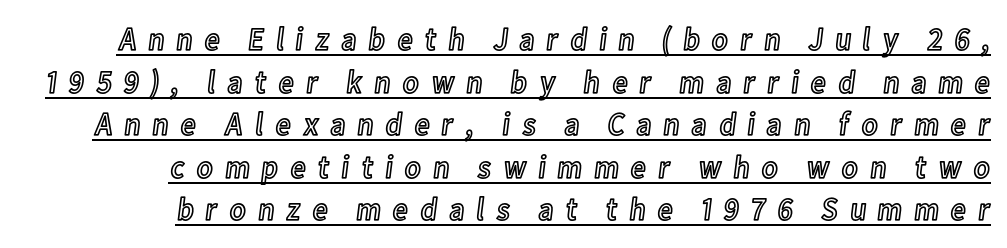
Which margin do the lines hug? The right one — the left edge is uneven. The face used here appears with an underline applied. The passage shown is typed in a proportional face where columns would drift. The designer left line spacing at the default. Spacing between characters has been opened up far beyond the box default.
